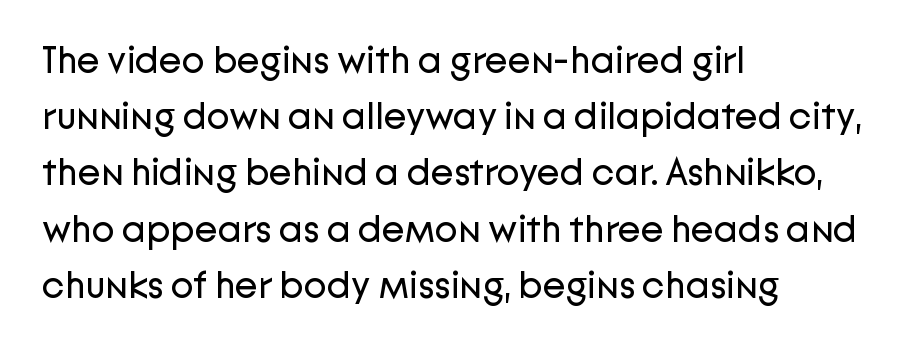
The image shows 38 px regular-weight sans-serif type, upright; set left-aligned, normal line spacing (1.48x), normal letter spacing, not underlined; low stroke contrast and a medium x-height.
